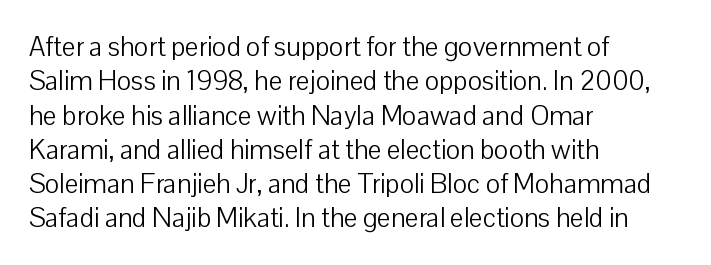
{"italic": "no", "bold": "no", "underline": "no", "align": "left", "line_spacing": "normal", "line_spacing_ratio": 1.27, "letter_spacing": "normal", "letter_spacing_em": 0.0, "glyph_px": 27}
